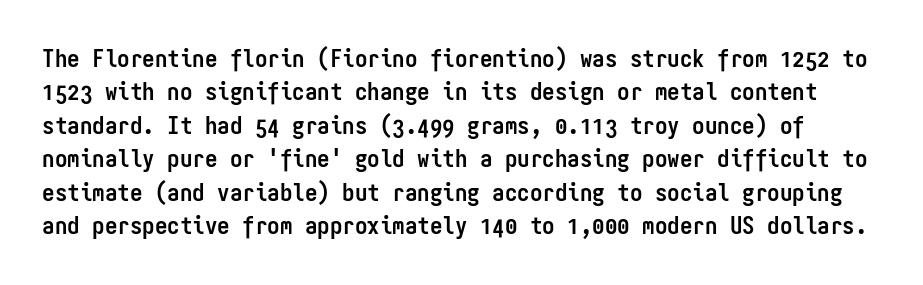
The image shows 25 px bold type, upright; set normal line spacing (1.34x), normal letter spacing, not underlined.
